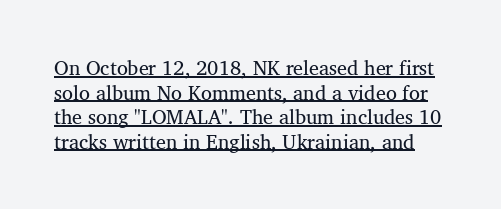
How are the letters spaced? Ordinarily, with no added tracking. Each line of the rendering has a horizontal stroke beneath the glyphs. Bold? No — there's no thickening of the strokes.
